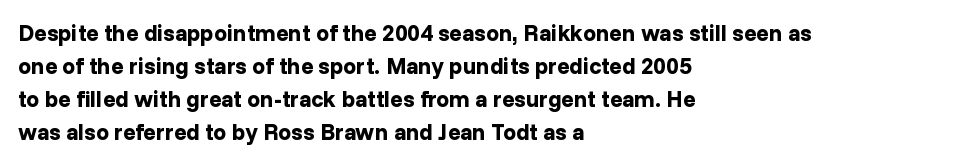
The image shows 23 px bold type, upright; set left-aligned, normal line spacing (1.44x), normal letter spacing, not underlined.
